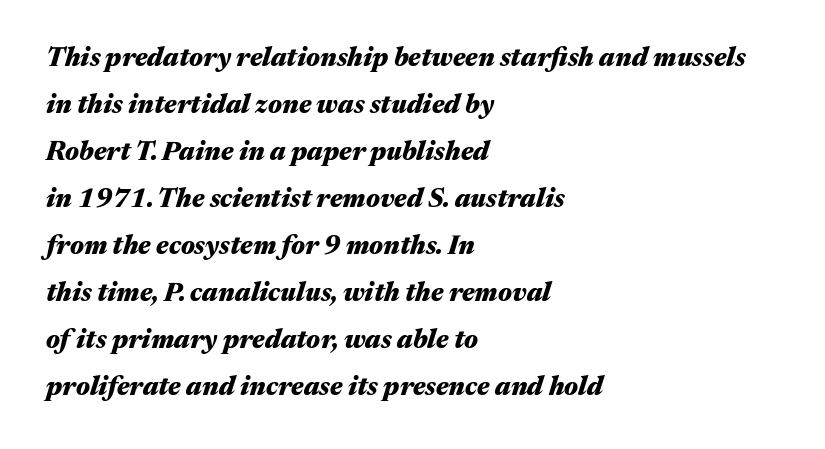
{"italic": "yes", "lean": "right", "slant_degrees": 17, "bold": "yes", "underline": "no", "align": "left", "line_spacing_ratio": 1.81, "letter_spacing": "normal", "letter_spacing_em": 0.0, "glyph_px": 26}
